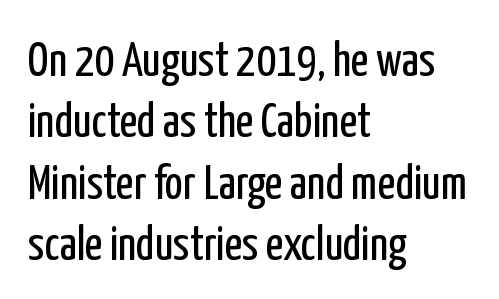
Does extra space separate the letters? No, they use regular spacing. Stroke terminals: plain, sans-serif. The strip under each line holds only bare page. Characters remain perfectly vertical along every line. Successive baselines arrive at the customary interval.
